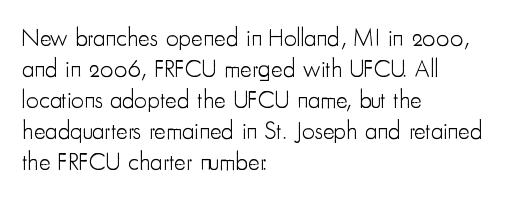
{"italic": "no", "bold": "no", "underline": "no", "align": "left", "line_spacing_ratio": 1.24, "letter_spacing": "normal", "letter_spacing_em": 0.0, "glyph_px": 25}
